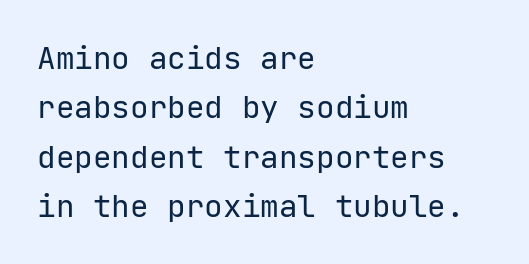
Q: Is the text bold? A: No.
Q: Is the text italic (slanted)? A: No, it is upright.
Q: Is the typeface a serif or a sans-serif typeface? A: Sans-serif.
Q: Is the text underlined? A: No.
Q: How is the paragraph aligned? A: Left-aligned.
Q: Is the spacing between letters normal or unusually wide? A: Normal.
Q: Is the spacing between lines tight, normal or loose? A: Normal.
Q: Width (condensed, normal, or wide)? A: Normal.
Q: Stroke contrast? A: Low.
Q: x-height? A: Medium.
